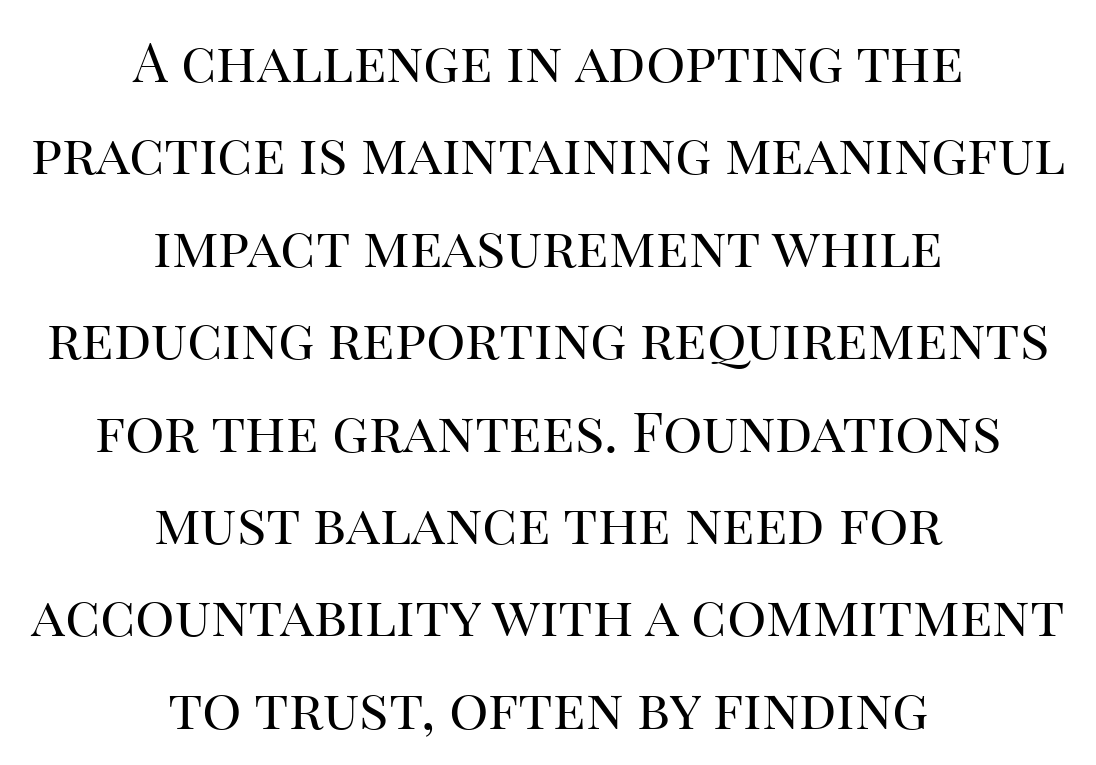
Designer's note — italics off, roman on. Are there feet on the stems? There are — it's a serif. The leading is moderate, giving the passage an even texture. The cut favours lightness, reaching ordinary text weight at its darkest.
